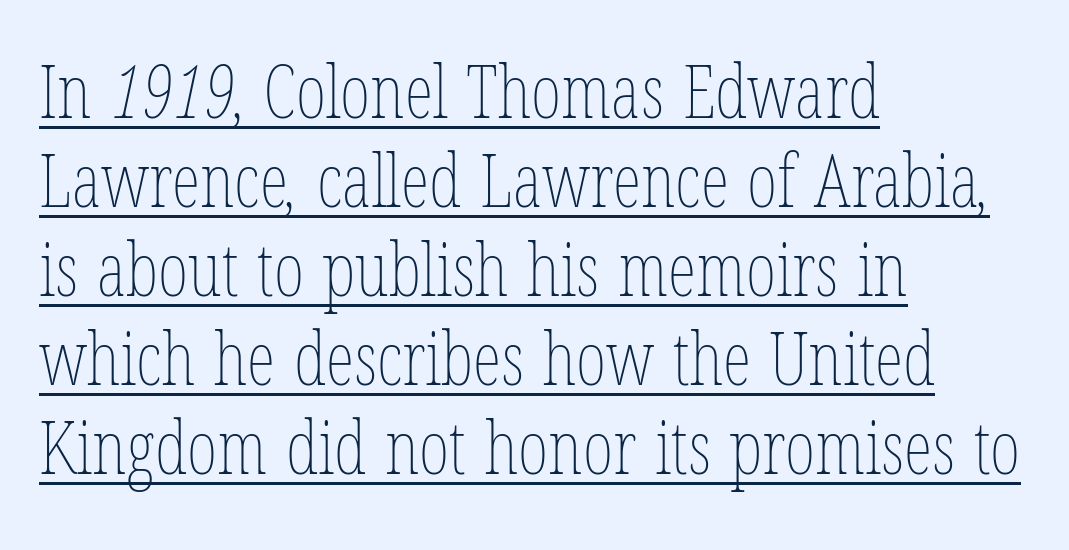
{"bold": "no", "weight": "thin", "width": "condensed", "stroke_contrast": "low", "x_height": "medium", "monospaced": "no", "underline": "yes", "align": "left", "line_spacing_ratio": 1.22, "letter_spacing": "normal", "letter_spacing_em": 0.0, "glyph_px": 73}
